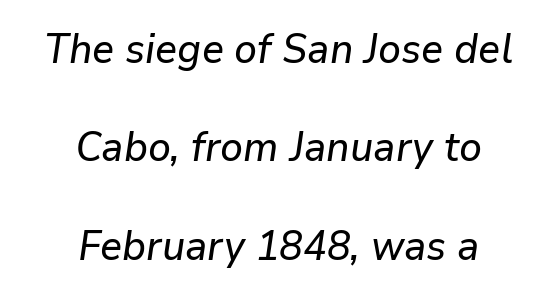
Do the characters align in a grid? No, the font is proportional. Every character sits at an angle, as italics do. The rag falls on both sides of this text block equally. Inter-character spacing is left at the font's built-in metrics.
